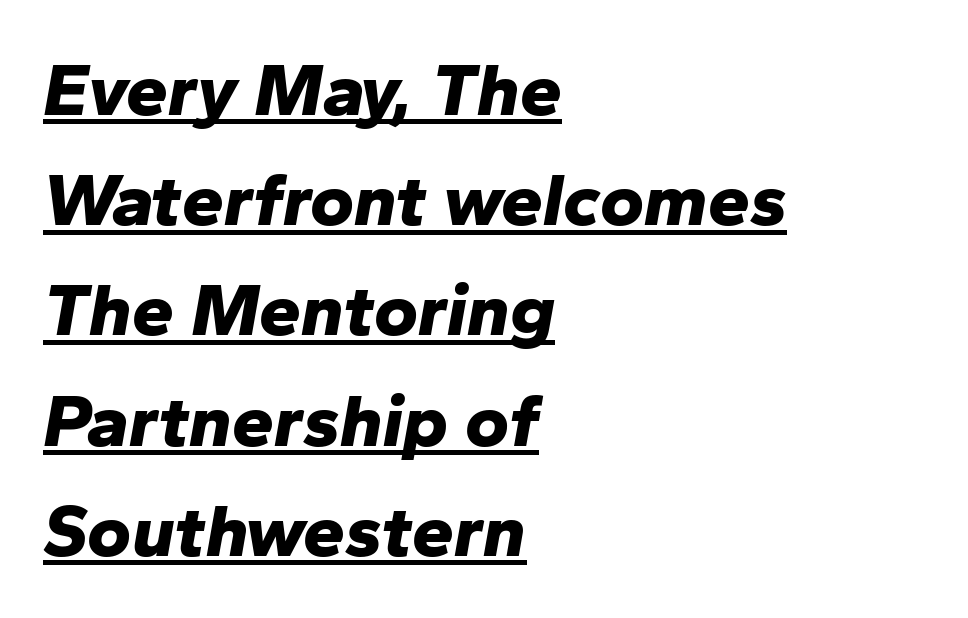
Posture: slanted. Weight: bold. Regarding leading, the lines here are spaced in the standard way. Is this a fixed-width face? No — the glyphs have proportional, varying widths.
